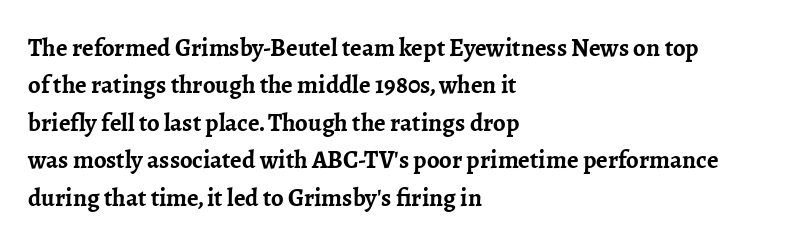
The image shows 25 px bold type, upright; set left-aligned, normal line spacing (1.5x), normal letter spacing, not underlined.
